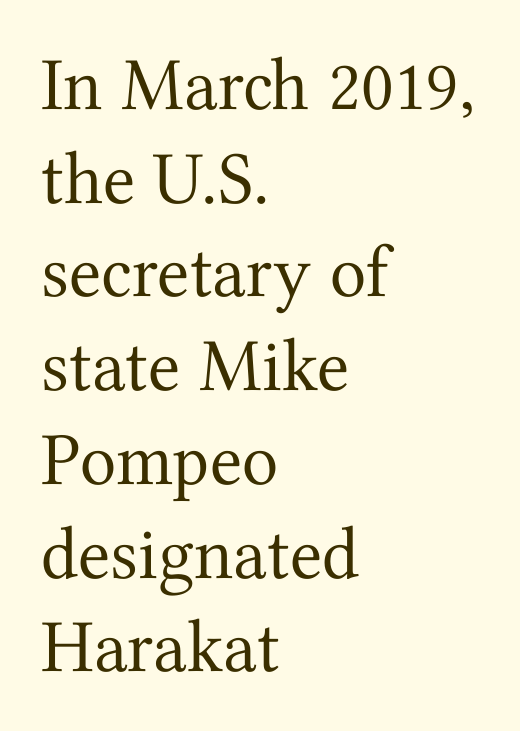
The rendering shows small feet on the letterforms — a serif design. Reading down the column, the eye jumps a familiar distance to each next line. Is this a fixed-width face? No — the glyphs have proportional, varying widths. The string is rendered with underlining switched off.
